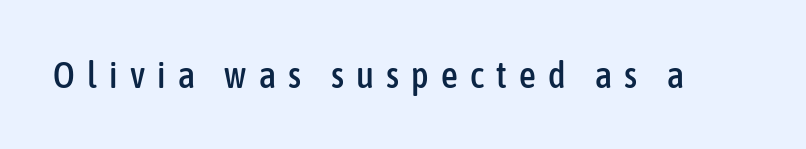
The image shows 37 px condensed sans-serif type, upright; set unusually wide letter spacing (+0.33 em), not underlined; low stroke contrast and a medium x-height.
